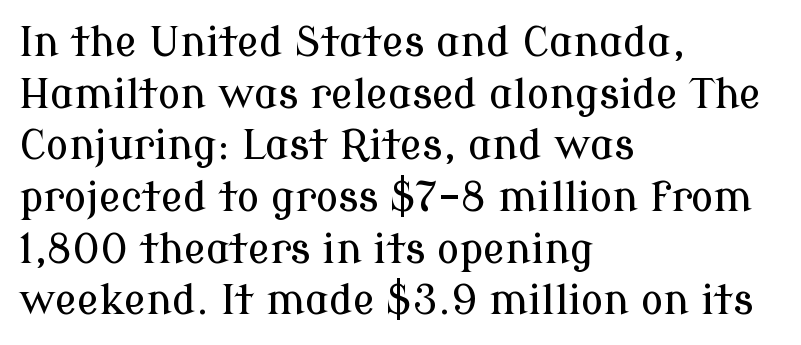
Q: Is the text italic (slanted)? A: No, it is upright.
Q: Is the typeface a serif or a sans-serif typeface? A: Serif.
Q: Is the text underlined? A: No.
Q: How is the paragraph aligned? A: Left-aligned.
Q: Is the spacing between letters normal or unusually wide? A: Normal.
Q: Is the spacing between lines tight, normal or loose? A: Normal.
Q: Width (condensed, normal, or wide)? A: Normal.
Q: Stroke contrast? A: Low.
Q: x-height? A: Medium.
Q: Monospaced? A: No.
